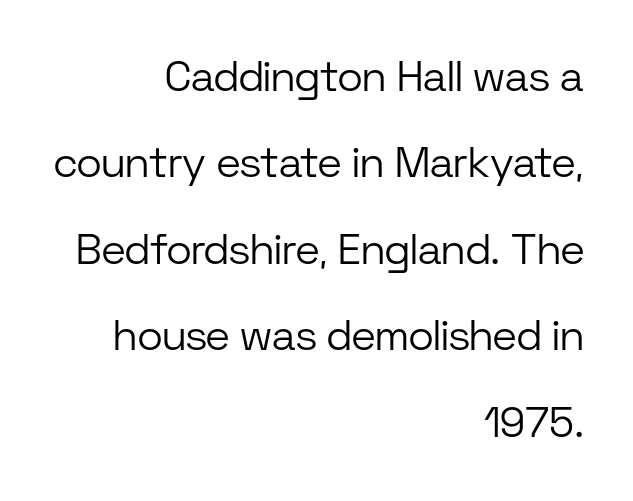
{"serif": "no", "italic": "no", "bold": "no", "weight": "light", "width": "normal", "stroke_contrast": "low", "x_height": "medium", "monospaced": "no", "underline": "no", "align": "right", "line_spacing": "loose", "line_spacing_ratio": 2.01, "letter_spacing": "normal", "letter_spacing_em": 0.0, "glyph_px": 43}
